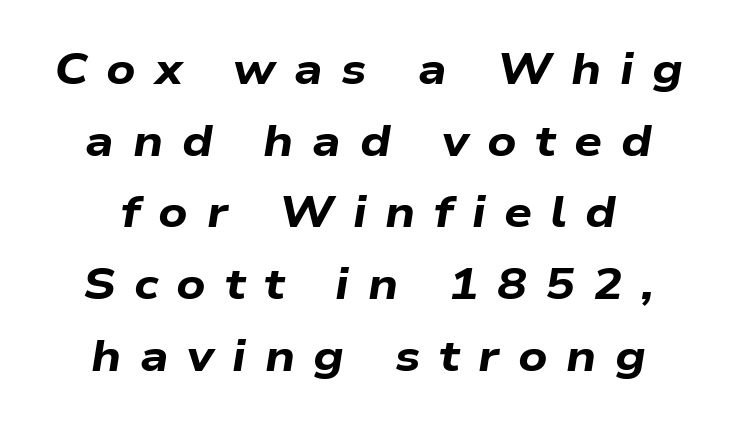
Q: Is the text bold? A: Yes.
Q: Is the text italic (slanted)? A: Yes, it leans right by about 9 degrees.
Q: Is the text underlined? A: No.
Q: How is the paragraph aligned? A: Centered.
Q: Is the spacing between letters normal or unusually wide? A: Unusually wide.
Q: Is the spacing between lines tight, normal or loose? A: Normal.
Q: Width (condensed, normal, or wide)? A: Wide.
Q: Stroke contrast? A: Low.
Q: x-height? A: Medium.
Q: Monospaced? A: No.
